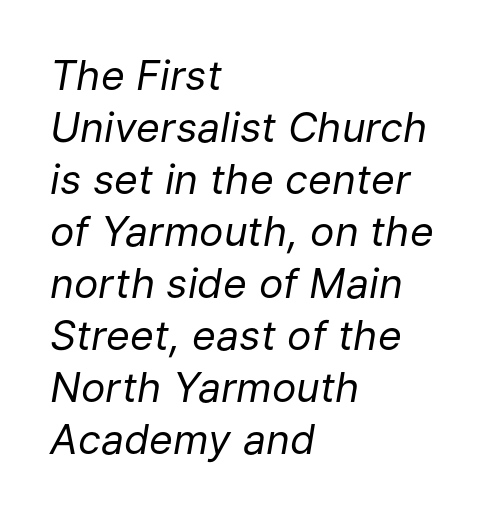
The image shows 41 px regular-weight type, italic (leaning right); set left-aligned, normal line spacing (1.27x), normal letter spacing, not underlined; low stroke contrast and a medium x-height.
